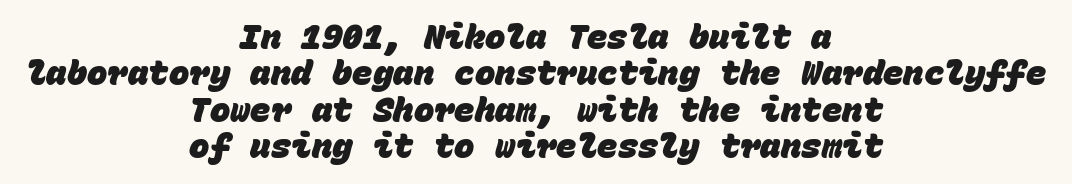
{"serif": "no", "bold": "yes", "weight": "heavy", "width": "normal", "stroke_contrast": "low", "x_height": "large", "monospaced": "yes", "underline": "no", "align": "center", "line_spacing": "tight", "line_spacing_ratio": 1.07, "letter_spacing": "normal", "letter_spacing_em": 0.0, "glyph_px": 34}
